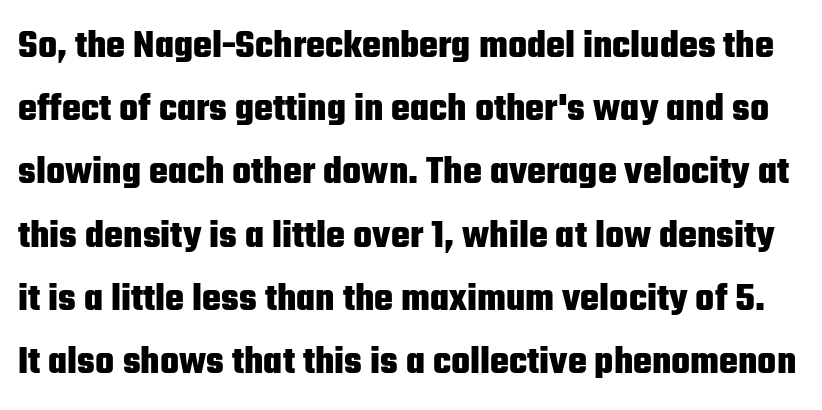
Underline: absent. A typesetter would label this face a sans. The specimen reads as upright at a glance. A typesetter would call this proportional, since set widths differ per character. Compared with typical paragraphs, the rows here are spaced about the same. Each word holds together tightly as a unit, with standard inter-letter gaps.
